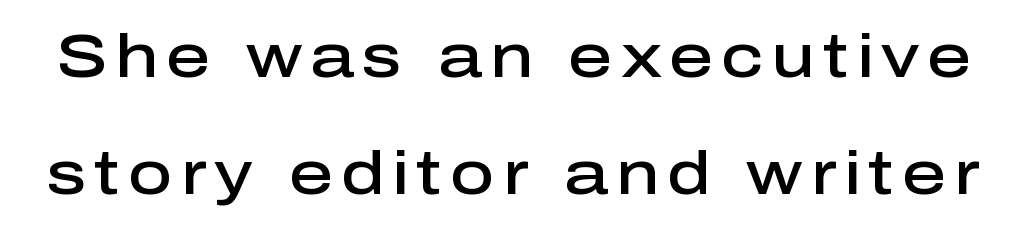
{"serif": "no", "italic": "no", "bold": "semi", "weight": "semibold", "width": "normal", "stroke_contrast": "low", "x_height": "medium", "monospaced": "no", "underline": "no", "line_spacing": "loose", "line_spacing_ratio": 1.92, "glyph_px": 61}
